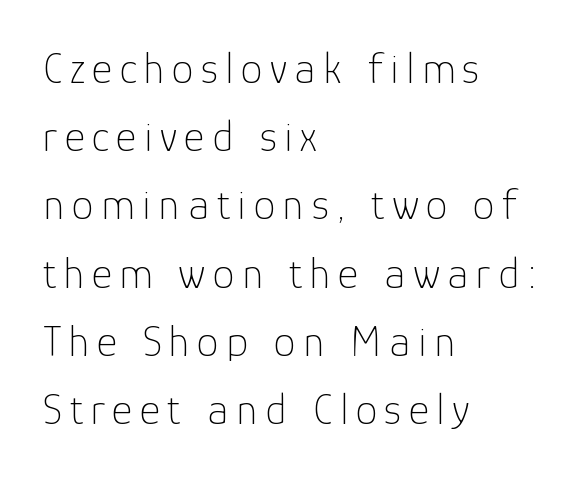
The image shows 44 px thin sans-serif type, upright; set left-aligned, normal line spacing (1.55x), not underlined; low stroke contrast and a medium x-height.
